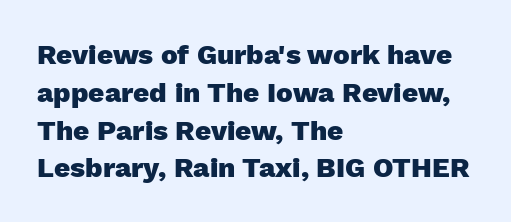
Q: Is the text bold? A: Yes.
Q: Is the text italic (slanted)? A: No, it is upright.
Q: Is the typeface a serif or a sans-serif typeface? A: Sans-serif.
Q: Is the text underlined? A: No.
Q: How is the paragraph aligned? A: Left-aligned.
Q: Is the spacing between letters normal or unusually wide? A: Normal.
Q: Is the spacing between lines tight, normal or loose? A: Normal.
Q: Width (condensed, normal, or wide)? A: Normal.
Q: Stroke contrast? A: Low.
Q: x-height? A: Medium.
Q: Monospaced? A: No.
